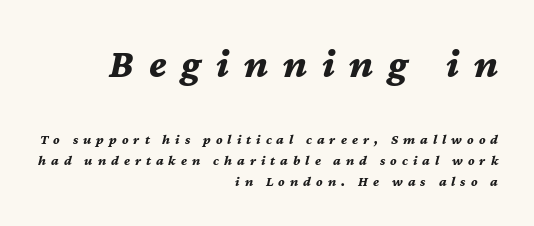
{"italic": "yes", "lean": "right", "slant_degrees": 12, "bold": "yes", "weight": "bold", "width": "normal", "stroke_contrast": "medium", "x_height": "medium", "monospaced": "no", "underline": "no", "align": "right", "line_spacing": "normal", "line_spacing_ratio": 1.49, "letter_spacing": "wide", "letter_spacing_em": 0.36, "larger_block": "first", "size_ratio": 2.93, "glyph_px": 41}
